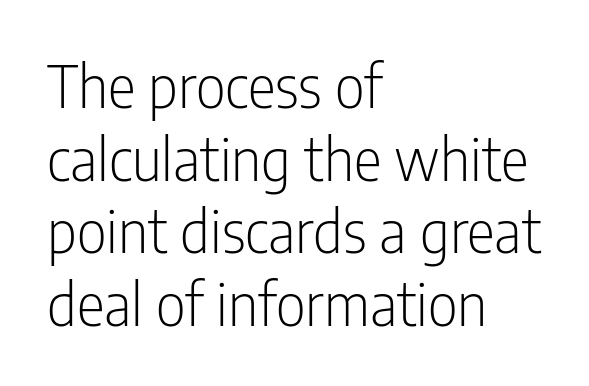
Q: Is the text bold? A: No.
Q: Is the text italic (slanted)? A: No, it is upright.
Q: Is the typeface a serif or a sans-serif typeface? A: Sans-serif.
Q: Is the text underlined? A: No.
Q: How is the paragraph aligned? A: Left-aligned.
Q: Is the spacing between letters normal or unusually wide? A: Normal.
Q: Width (condensed, normal, or wide)? A: Condensed.
Q: Stroke contrast? A: Low.
Q: x-height? A: Medium.
Q: Monospaced? A: No.
